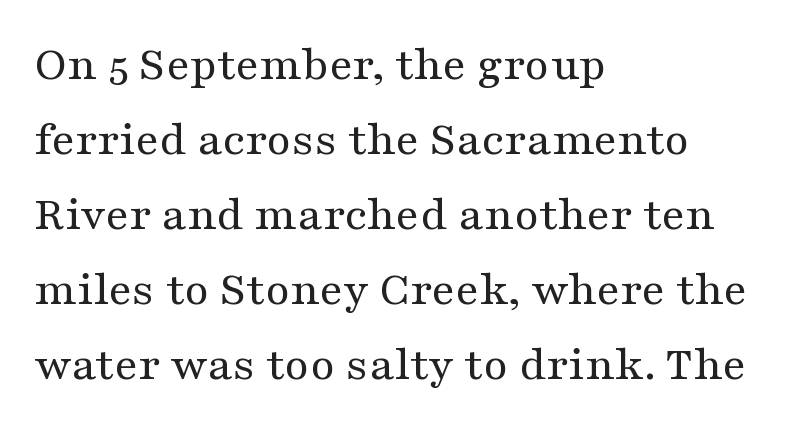
Stroke mass is kept to a normal reading level or below. Teacher's note: observe the even left margin — that is flush-left alignment. The font family rendered here belongs to the serif group. Characters remain perfectly vertical along every line. You could not count columns in this text — the font is proportionally spaced.
